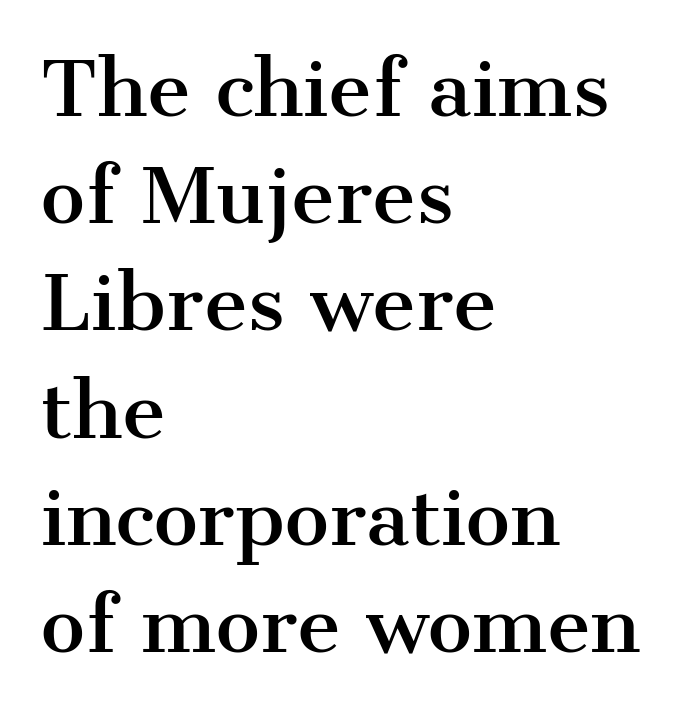
The image shows 75 px serif type, upright; set left-aligned, normal line spacing (1.43x), normal letter spacing, not underlined; medium stroke contrast and a medium x-height.
